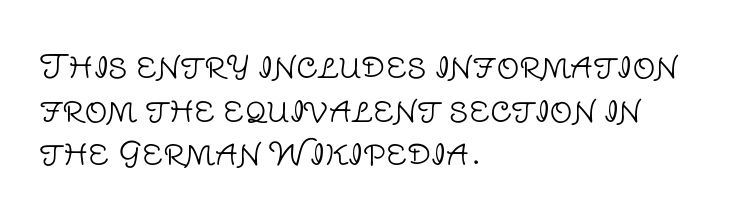
{"serif": "no", "bold": "no", "weight": "light", "width": "normal", "stroke_contrast": "low", "x_height": "large", "monospaced": "no", "underline": "no", "align": "left", "line_spacing": "normal", "line_spacing_ratio": 1.36, "letter_spacing": "normal", "letter_spacing_em": 0.0, "glyph_px": 32}
